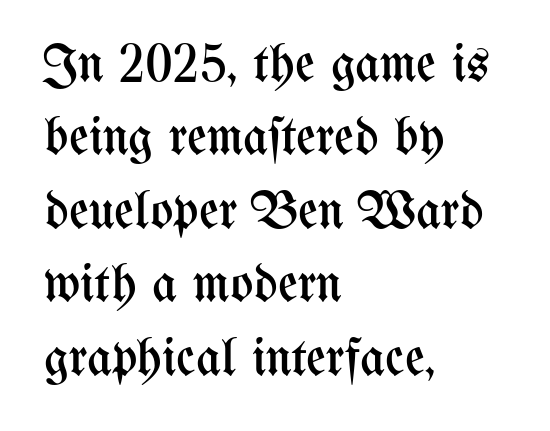
Q: Is the text bold? A: No.
Q: Is the text italic (slanted)? A: No, it is upright.
Q: Is the text underlined? A: No.
Q: How is the paragraph aligned? A: Left-aligned.
Q: Is the spacing between letters normal or unusually wide? A: Normal.
Q: Is the spacing between lines tight, normal or loose? A: Normal.
Q: Width (condensed, normal, or wide)? A: Condensed.
Q: Stroke contrast? A: Medium.
Q: x-height? A: Medium.
Q: Monospaced? A: No.
